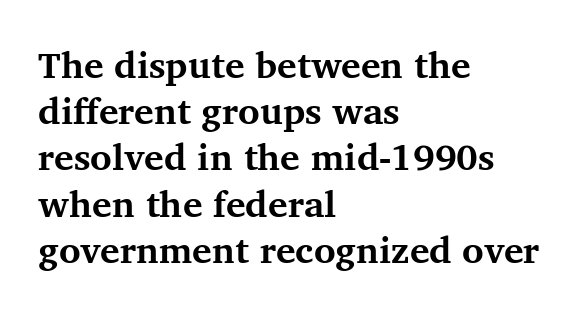
The image shows 37 px bold serif type, upright; set left-aligned, normal line spacing (1.25x), normal letter spacing, not underlined; medium stroke contrast and a medium x-height.
